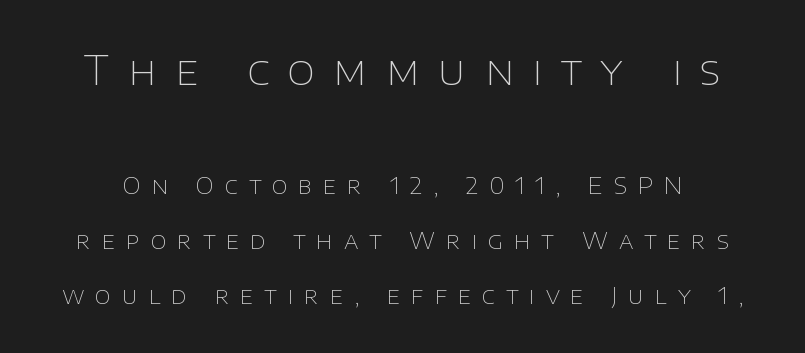
{"serif": "no", "italic": "no", "bold": "no", "weight": "thin", "width": "normal", "stroke_contrast": "low", "x_height": "large", "monospaced": "no", "underline": "no", "line_spacing": "loose", "line_spacing_ratio": 2.38, "letter_spacing": "wide", "letter_spacing_em": 0.47, "larger_block": "first", "size_ratio": 1.74, "glyph_px": 40}
